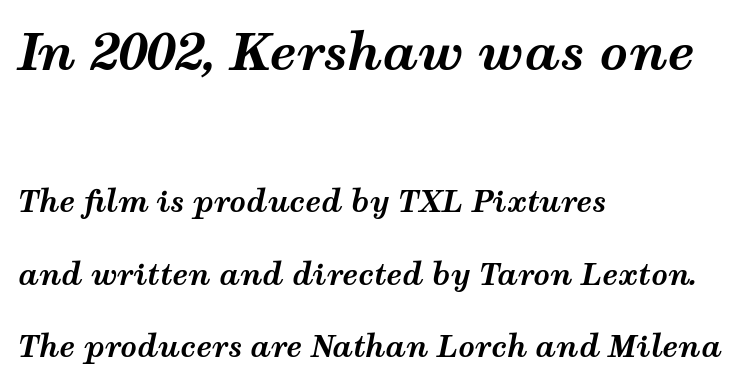
The image shows 50 px bold, wide type, italic (leaning right); set left-aligned, loose line spacing (2.49x), normal letter spacing, not underlined; the first (top) block is 1.72x larger; medium stroke contrast and a medium x-height.
